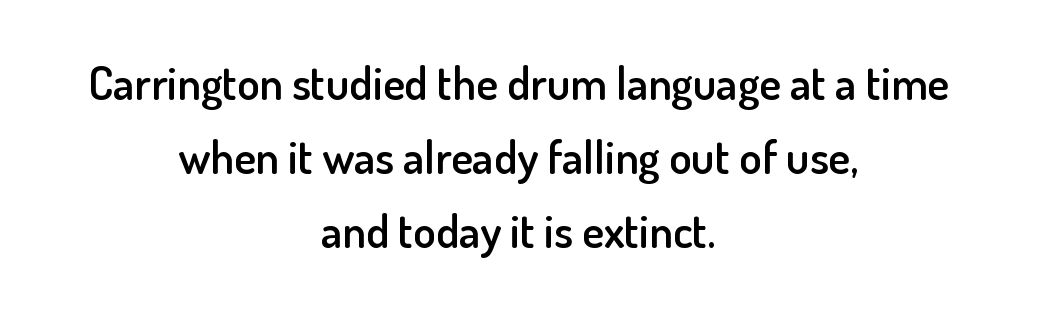
The image shows 46 px semibold sans-serif type, upright; set centered, normal line spacing (1.61x), normal letter spacing, not underlined; low stroke contrast and a small x-height.
